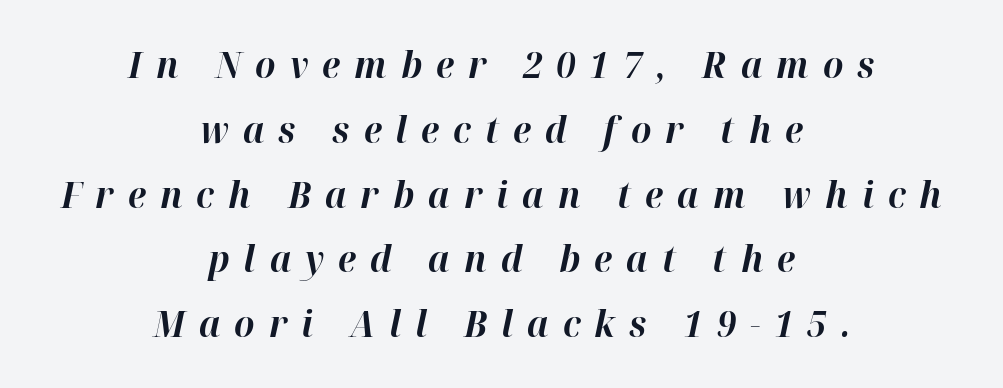
This sample has the flowing, uneven cadence of proportional lettering. Here the glyphs are tracked loosely, breaking word shapes into spaced letters. Weight check: bold — yes, fully. The text carries the slant typical of an italic or oblique font. Casual observation: everything's sitting right in the middle.
